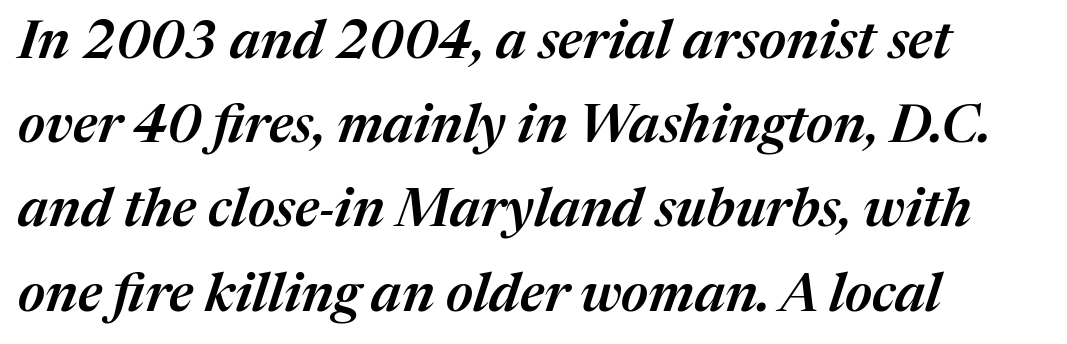
{"italic": "yes", "lean": "right", "slant_degrees": 17, "bold": "semi", "weight": "semibold", "width": "normal", "stroke_contrast": "medium", "x_height": "medium", "monospaced": "no", "underline": "no", "align": "left", "line_spacing": "normal", "line_spacing_ratio": 1.56, "letter_spacing": "normal", "letter_spacing_em": 0.0, "glyph_px": 54}
